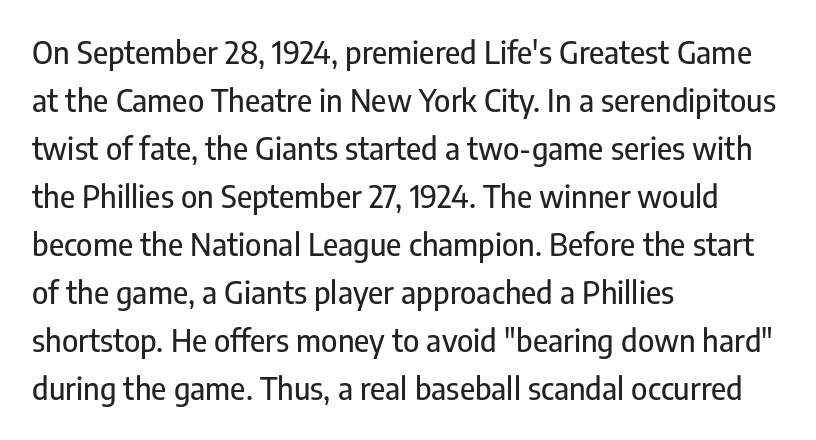
The image shows 31 px condensed sans-serif type, upright; set left-aligned, normal line spacing (1.55x), normal letter spacing, not underlined; low stroke contrast and a medium x-height.
